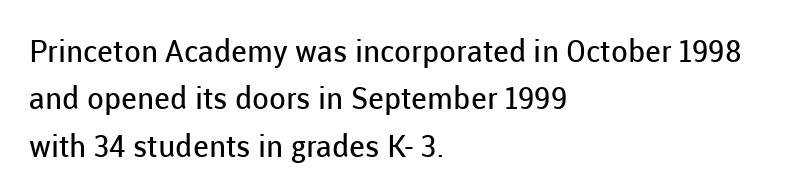
The image shows 31 px regular-weight sans-serif type, upright; set left-aligned, normal line spacing (1.53x), normal letter spacing, not underlined; low stroke contrast and a medium x-height.
